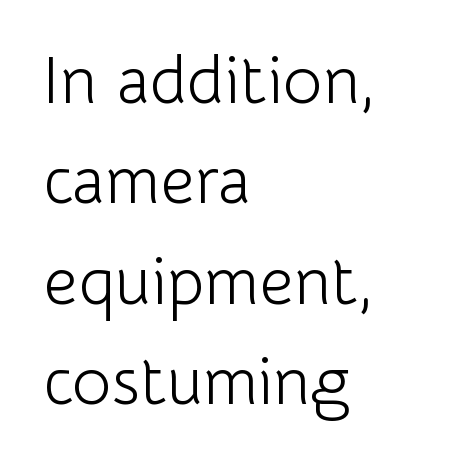
{"serif": "no", "italic": "no", "bold": "no", "weight": "light", "width": "normal", "stroke_contrast": "low", "x_height": "medium", "monospaced": "no", "underline": "no", "align": "left", "line_spacing": "normal", "line_spacing_ratio": 1.5, "letter_spacing": "normal", "letter_spacing_em": 0.0, "glyph_px": 67}
